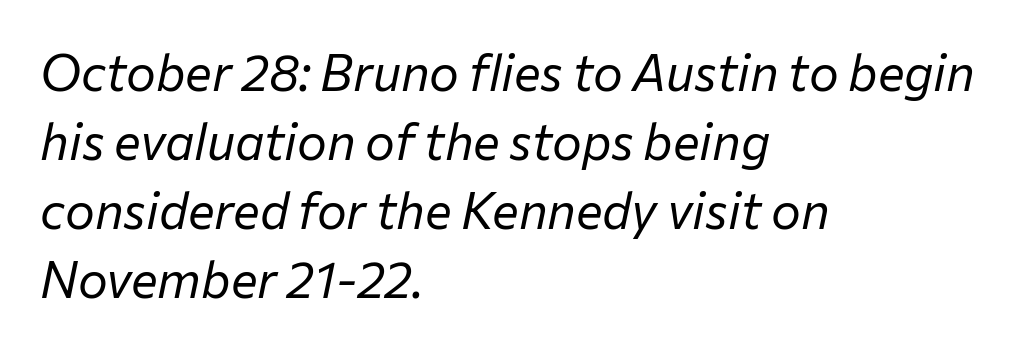
Q: Is the text bold? A: No.
Q: Is the text italic (slanted)? A: Yes, it leans right by about 12 degrees.
Q: Is the text underlined? A: No.
Q: How is the paragraph aligned? A: Left-aligned.
Q: Is the spacing between letters normal or unusually wide? A: Normal.
Q: Is the spacing between lines tight, normal or loose? A: Normal.
Q: Width (condensed, normal, or wide)? A: Normal.
Q: Stroke contrast? A: Low.
Q: x-height? A: Medium.
Q: Monospaced? A: No.
